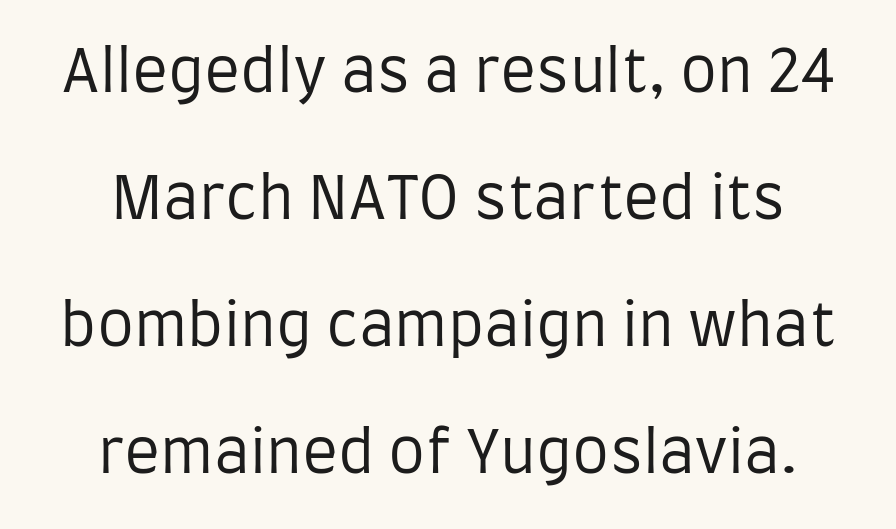
Q: Is the text bold? A: No.
Q: Is the text italic (slanted)? A: No, it is upright.
Q: Is the typeface a serif or a sans-serif typeface? A: Sans-serif.
Q: Is the text underlined? A: No.
Q: Is the spacing between letters normal or unusually wide? A: Normal.
Q: Is the spacing between lines tight, normal or loose? A: Loose.
Q: Width (condensed, normal, or wide)? A: Condensed.
Q: Stroke contrast? A: Low.
Q: x-height? A: Large.
Q: Monospaced? A: No.
